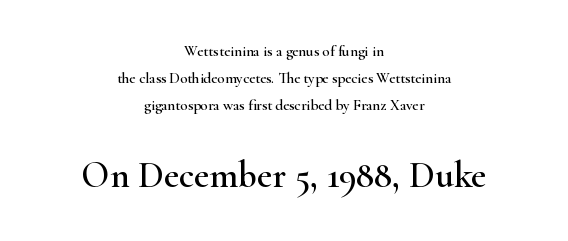
{"serif": "yes", "italic": "no", "width": "wide", "stroke_contrast": "high", "x_height": "small", "monospaced": "no", "underline": "no", "align": "center", "line_spacing_ratio": 1.79, "letter_spacing": "normal", "letter_spacing_em": 0.0, "larger_block": "second", "size_ratio": 2.47, "glyph_px": 37}
